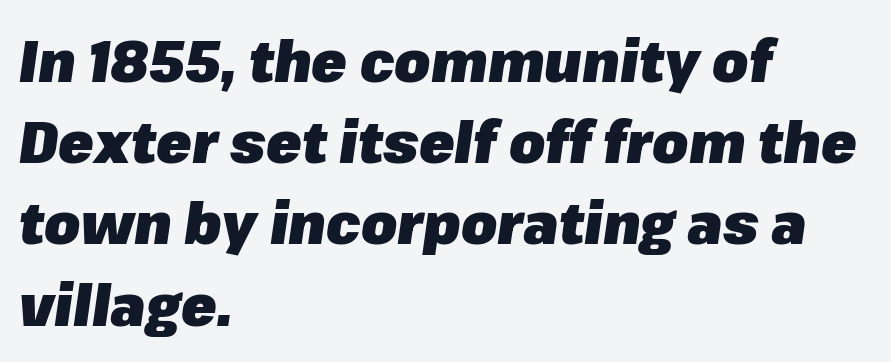
{"italic": "yes", "lean": "right", "slant_degrees": 8, "bold": "yes", "weight": "heavy", "width": "normal", "stroke_contrast": "low", "x_height": "medium", "monospaced": "no", "underline": "no", "align": "left", "line_spacing": "normal", "line_spacing_ratio": 1.4, "letter_spacing": "normal", "letter_spacing_em": 0.0, "glyph_px": 58}
